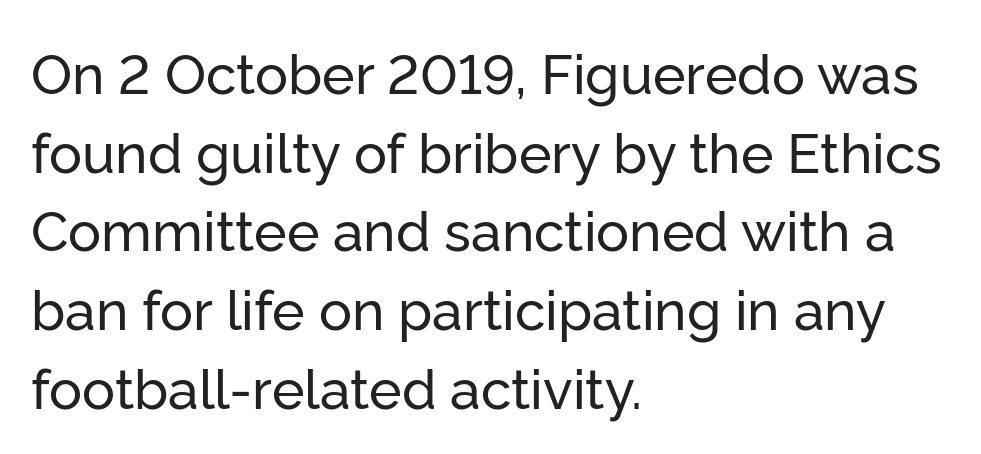
{"serif": "no", "italic": "no", "width": "normal", "stroke_contrast": "low", "x_height": "medium", "monospaced": "no", "underline": "no", "align": "left", "line_spacing": "normal", "line_spacing_ratio": 1.43, "letter_spacing": "normal", "letter_spacing_em": 0.0, "glyph_px": 55}
